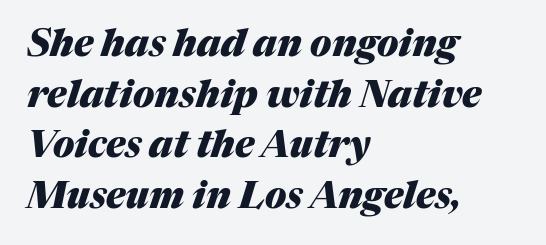
Q: Is the text bold? A: Yes.
Q: Is the text italic (slanted)? A: Yes, it leans right by about 17 degrees.
Q: Is the text underlined? A: No.
Q: How is the paragraph aligned? A: Left-aligned.
Q: Is the spacing between letters normal or unusually wide? A: Normal.
Q: Is the spacing between lines tight, normal or loose? A: Normal.
Q: Width (condensed, normal, or wide)? A: Normal.
Q: Stroke contrast? A: Medium.
Q: x-height? A: Medium.
Q: Monospaced? A: No.
